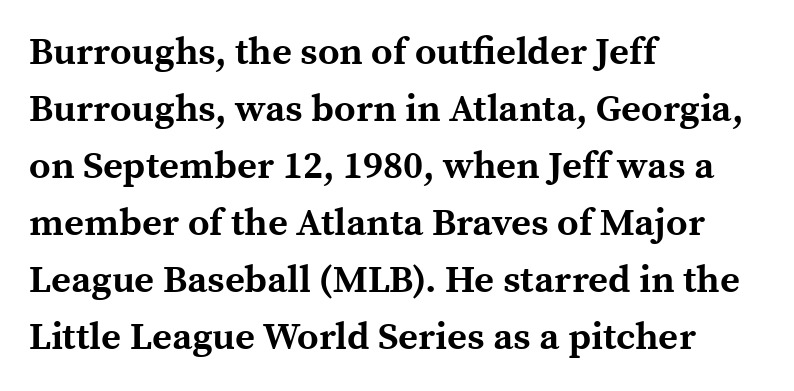
Q: Is the text bold? A: Yes.
Q: Is the text italic (slanted)? A: No, it is upright.
Q: Is the typeface a serif or a sans-serif typeface? A: Serif.
Q: Is the text underlined? A: No.
Q: How is the paragraph aligned? A: Left-aligned.
Q: Is the spacing between letters normal or unusually wide? A: Normal.
Q: Is the spacing between lines tight, normal or loose? A: Normal.
Q: Width (condensed, normal, or wide)? A: Normal.
Q: x-height? A: Medium.
Q: Monospaced? A: No.
